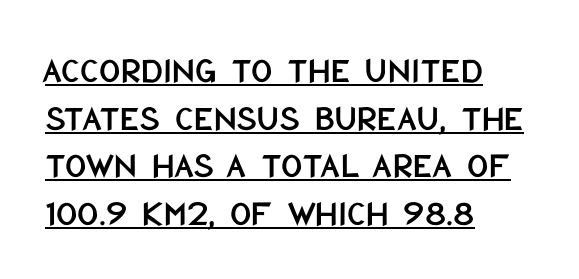
Q: Is the text italic (slanted)? A: No, it is upright.
Q: Is the typeface a serif or a sans-serif typeface? A: Sans-serif.
Q: Is the text underlined? A: Yes.
Q: How is the paragraph aligned? A: Left-aligned.
Q: Is the spacing between letters normal or unusually wide? A: Normal.
Q: Is the spacing between lines tight, normal or loose? A: Normal.
Q: Width (condensed, normal, or wide)? A: Condensed.
Q: Stroke contrast? A: Low.
Q: x-height? A: Large.
Q: Monospaced? A: No.
